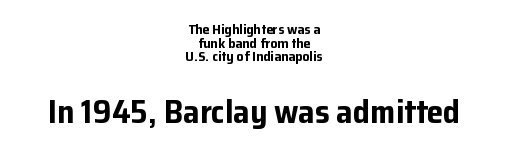
Q: Is the text bold? A: Yes.
Q: Is the text italic (slanted)? A: No, it is upright.
Q: Is the typeface a serif or a sans-serif typeface? A: Sans-serif.
Q: Is the text underlined? A: No.
Q: How is the paragraph aligned? A: Centered.
Q: Is the spacing between letters normal or unusually wide? A: Normal.
Q: Is the spacing between lines tight, normal or loose? A: Tight.
Q: Which block of text is set in a larger size, the first (top) or the second (bottom)? A: The second (bottom) one.
Q: Width (condensed, normal, or wide)? A: Normal.
Q: Stroke contrast? A: Low.
Q: x-height? A: Medium.
Q: Monospaced? A: No.
